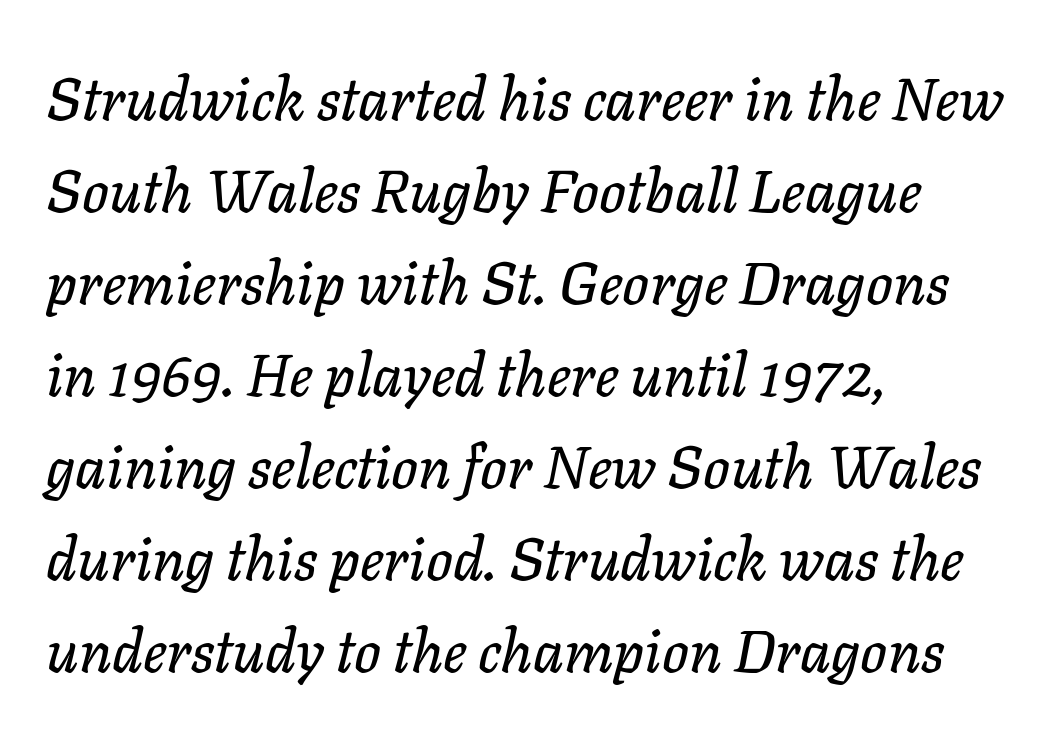
The space directly below the letters is spotless. How would I describe the line gaps? Plain and ordinary. An italicized treatment has been applied to the whole sample. Every row of glyphs begins at an identical x-position on the left. Looks like regular typesetting: each glyph gets only the width it needs.
